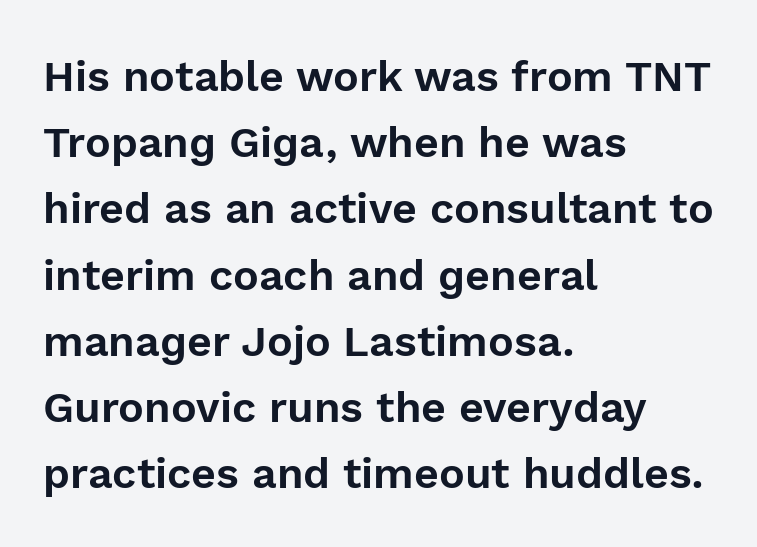
The image shows 43 px sans-serif type, upright; set left-aligned, normal line spacing (1.54x), normal letter spacing, not underlined; a medium x-height.
